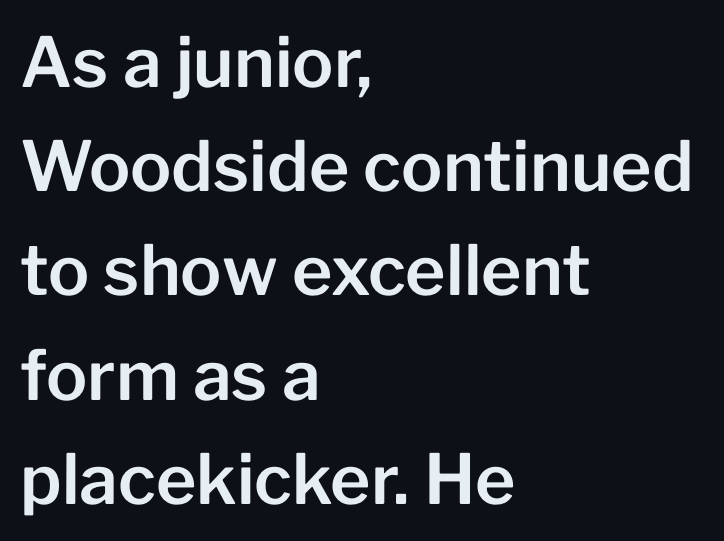
The image shows 69 px sans-serif type, upright; set left-aligned, normal line spacing (1.51x), normal letter spacing, not underlined; low stroke contrast and a medium x-height.
